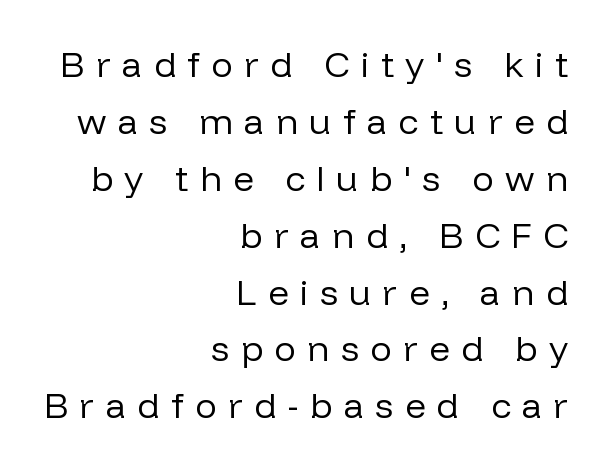
{"serif": "no", "italic": "no", "bold": "no", "weight": "regular", "width": "normal", "stroke_contrast": "low", "x_height": "medium", "monospaced": "no", "underline": "no", "align": "right", "line_spacing": "normal", "line_spacing_ratio": 1.58, "letter_spacing": "wide", "letter_spacing_em": 0.32, "glyph_px": 36}
